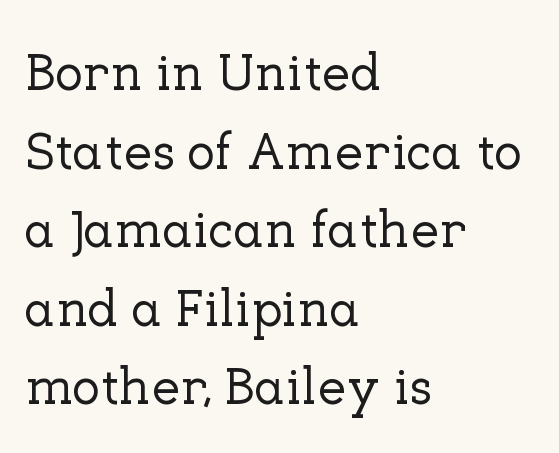
{"serif": "yes", "italic": "no", "width": "normal", "stroke_contrast": "low", "x_height": "medium", "monospaced": "no", "underline": "no", "align": "left", "line_spacing": "normal", "line_spacing_ratio": 1.51, "letter_spacing": "normal", "letter_spacing_em": 0.0, "glyph_px": 52}
